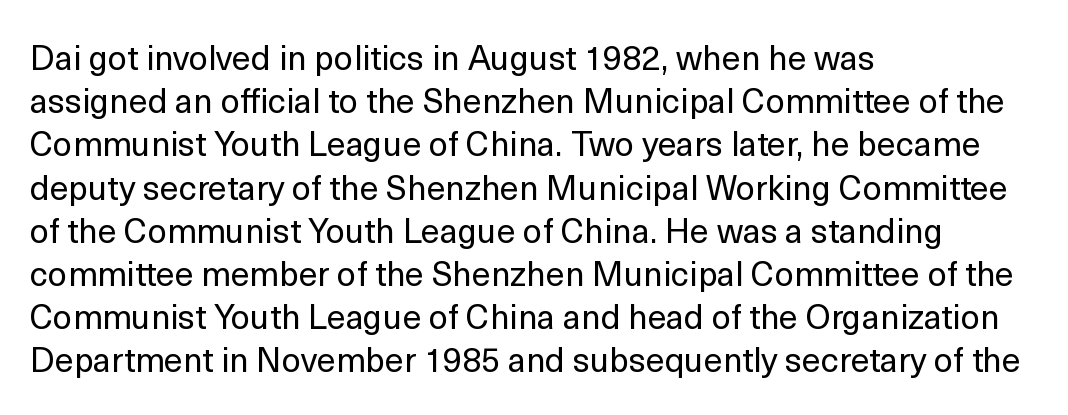
{"serif": "no", "italic": "no", "bold": "no", "weight": "regular", "width": "normal", "x_height": "medium", "monospaced": "no", "underline": "no", "align": "left", "line_spacing": "normal", "line_spacing_ratio": 1.27, "letter_spacing": "normal", "letter_spacing_em": 0.0, "glyph_px": 34}
